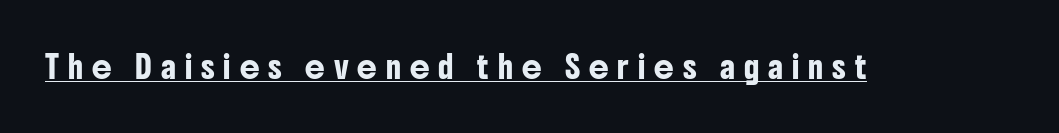
The tracking reads as deliberately expanded to a designer's eye. Posture: upright roman. Emphasis is given by a line drawn under the lettering.
